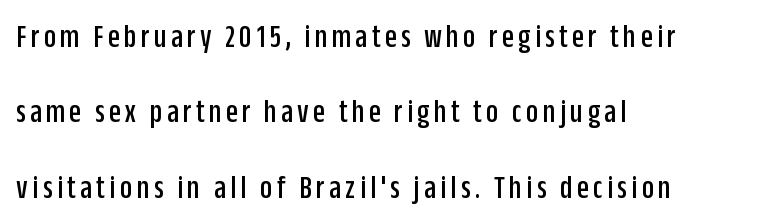
Q: Is the text italic (slanted)? A: No, it is upright.
Q: Is the typeface a serif or a sans-serif typeface? A: Sans-serif.
Q: Is the text underlined? A: No.
Q: How is the paragraph aligned? A: Left-aligned.
Q: Is the spacing between lines tight, normal or loose? A: Loose.
Q: Width (condensed, normal, or wide)? A: Condensed.
Q: Stroke contrast? A: Low.
Q: x-height? A: Large.
Q: Monospaced? A: No.
